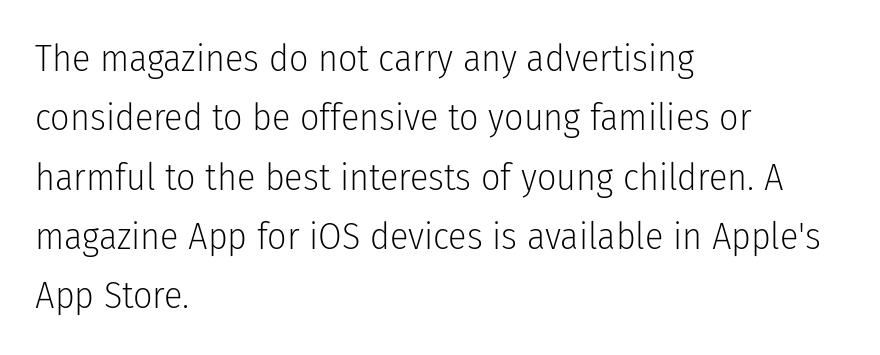
Q: Is the text bold? A: No.
Q: Is the text italic (slanted)? A: No, it is upright.
Q: Is the typeface a serif or a sans-serif typeface? A: Sans-serif.
Q: Is the text underlined? A: No.
Q: How is the paragraph aligned? A: Left-aligned.
Q: Is the spacing between letters normal or unusually wide? A: Normal.
Q: Is the spacing between lines tight, normal or loose? A: Normal.
Q: Width (condensed, normal, or wide)? A: Condensed.
Q: Stroke contrast? A: Low.
Q: x-height? A: Medium.
Q: Monospaced? A: No.
